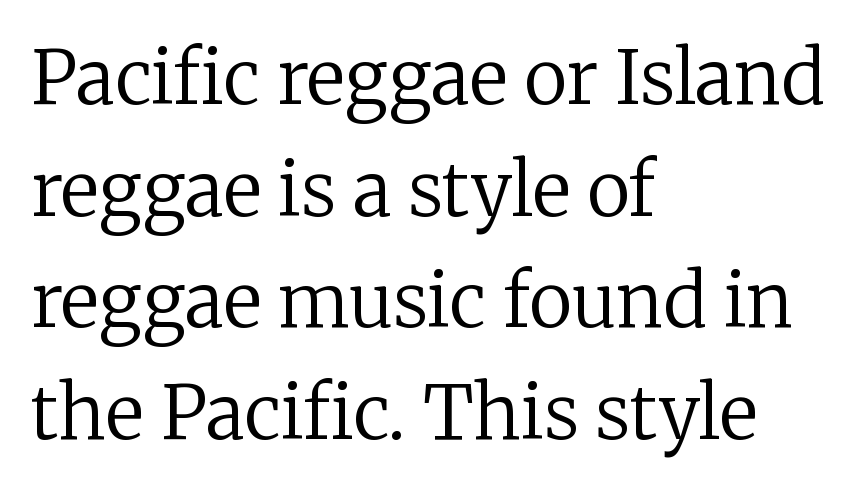
The text was rendered using a seriffed face with decorative stroke endings. Lines of text with bare space underneath. If you drew a line through each stem, it would be perfectly vertical. What's the leading like? Ordinary, nothing unusual.
